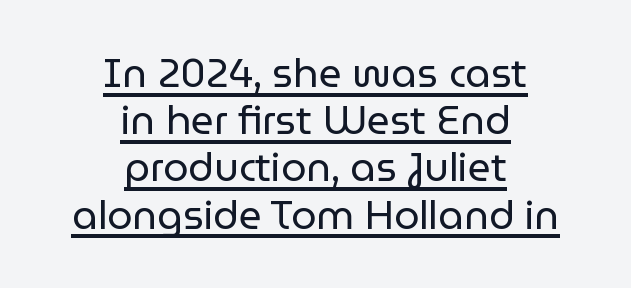
The image shows 40 px regular-weight sans-serif type, upright; set centered, line spacing 1.18x, normal letter spacing, underlined; low stroke contrast and a medium x-height.
